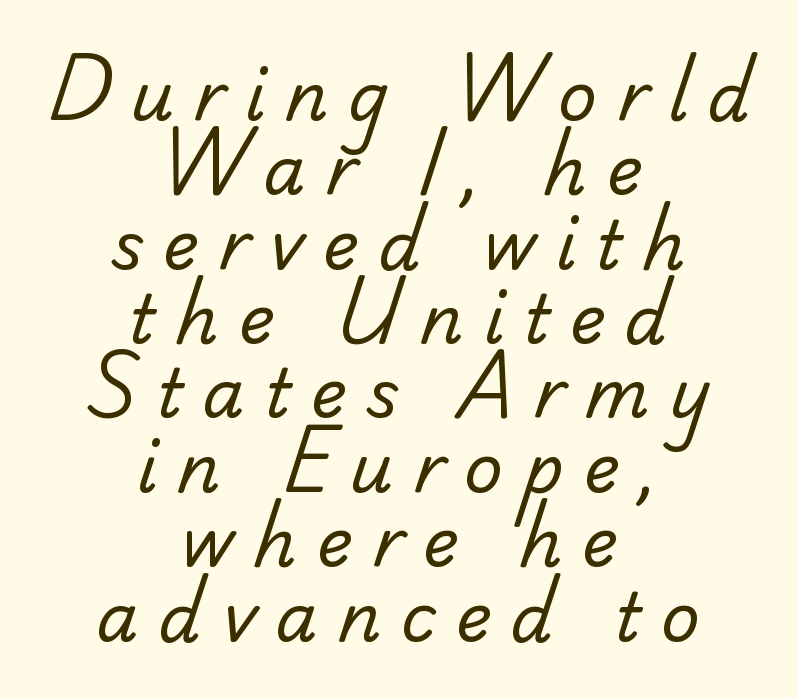
The typeface has the unassuming heft of standard copy or less. A typesetter would call this proportional, since set widths differ per character. Vertically, the passage feels compressed, each row crowding the next. A clean baseline with only descenders dipping below it. No feet cap the strokes, marking this as sans-serif type.
